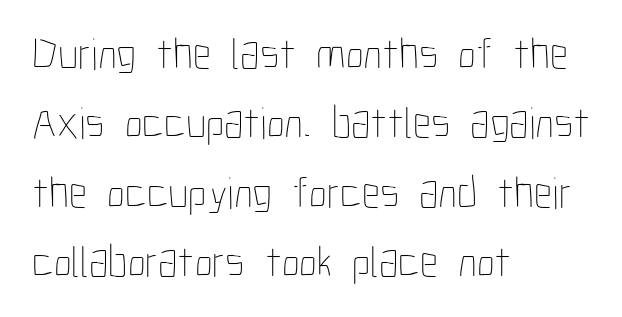
Q: Is the text bold? A: No.
Q: Is the text italic (slanted)? A: No, it is upright.
Q: Is the text underlined? A: No.
Q: How is the paragraph aligned? A: Left-aligned.
Q: Is the spacing between letters normal or unusually wide? A: Normal.
Q: Is the spacing between lines tight, normal or loose? A: Normal.
Q: Width (condensed, normal, or wide)? A: Condensed.
Q: Stroke contrast? A: Low.
Q: x-height? A: Medium.
Q: Monospaced? A: No.
